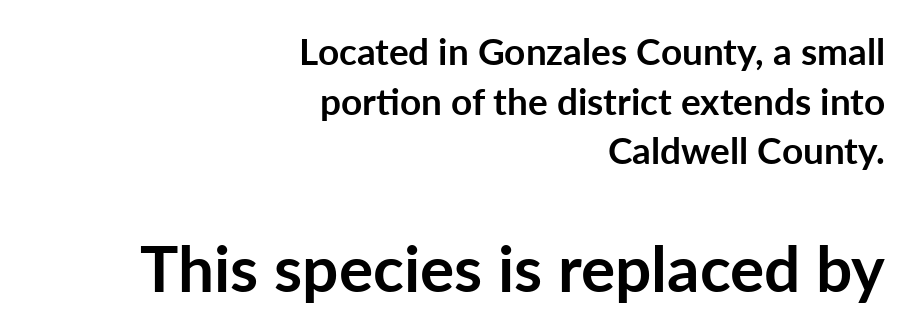
The image shows 64 px semibold sans-serif type, upright; set right-aligned, normal line spacing (1.34x), normal letter spacing, not underlined; the second (bottom) block is 1.73x larger; low stroke contrast and a medium x-height.
